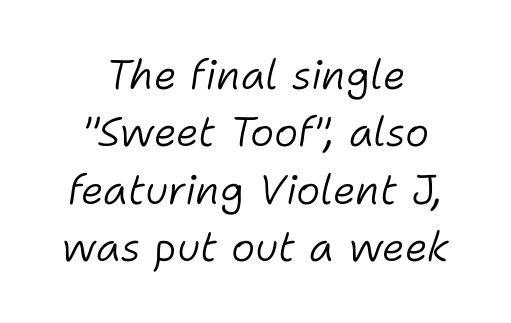
Q: Is the text bold? A: No.
Q: Is the text italic (slanted)? A: Yes, it leans right by about 11 degrees.
Q: Is the text underlined? A: No.
Q: How is the paragraph aligned? A: Centered.
Q: Is the spacing between letters normal or unusually wide? A: Normal.
Q: Is the spacing between lines tight, normal or loose? A: Normal.
Q: Width (condensed, normal, or wide)? A: Normal.
Q: Stroke contrast? A: Low.
Q: x-height? A: Medium.
Q: Monospaced? A: No.
